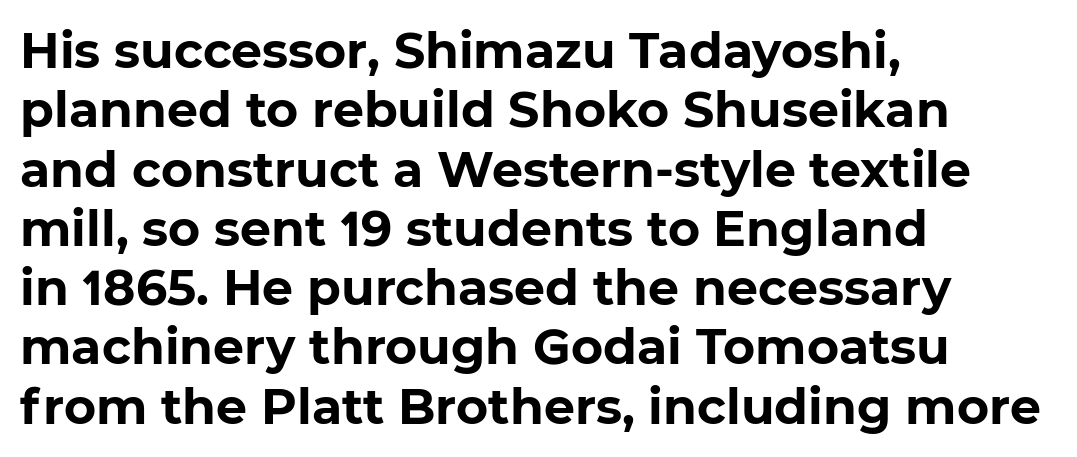
{"serif": "no", "bold": "yes", "weight": "bold", "width": "normal", "stroke_contrast": "low", "x_height": "medium", "monospaced": "no", "underline": "no", "align": "left", "line_spacing_ratio": 1.21, "letter_spacing": "normal", "letter_spacing_em": 0.0, "glyph_px": 49}
